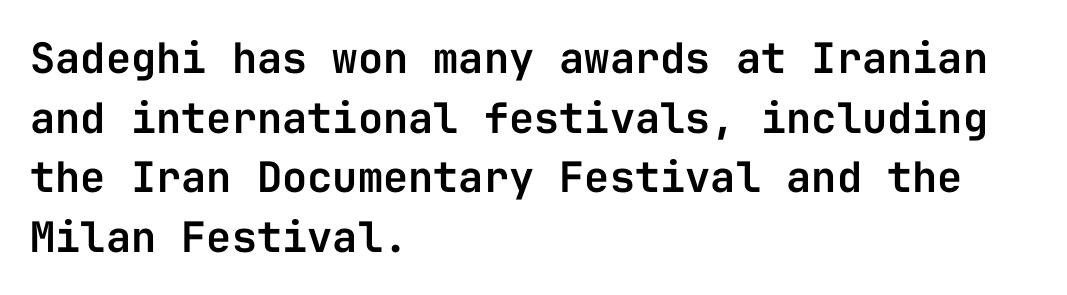
Quick note: not italic, upright. Compared with a centered layout, this one pins lines to the left instead. Do the characters align in a grid? Yes, the font is monospaced. The vertical gap from one line to the next is medium.
